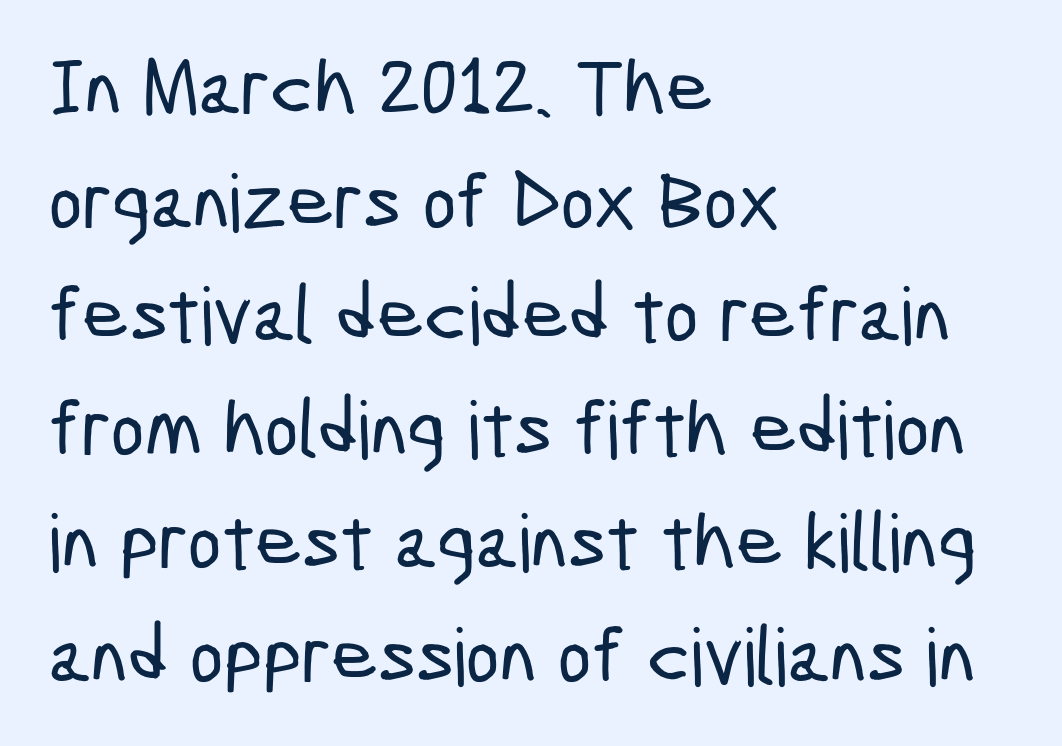
{"serif": "no", "width": "condensed", "stroke_contrast": "low", "x_height": "medium", "monospaced": "no", "underline": "no", "align": "left", "line_spacing": "normal", "line_spacing_ratio": 1.42, "letter_spacing": "normal", "letter_spacing_em": 0.0, "glyph_px": 80}
